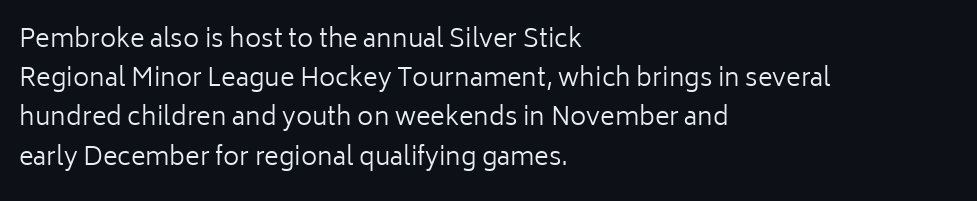
Is this a heavy cut? Hardly; it is regular or lighter. In CSS terms this would be text-align: left. Words appear dense and cohesive because spacing is normal. The gap between lines stays unmarked. Reading down the column, the eye jumps a familiar distance to each next line. This is roman type, the default non-slanted kind.
